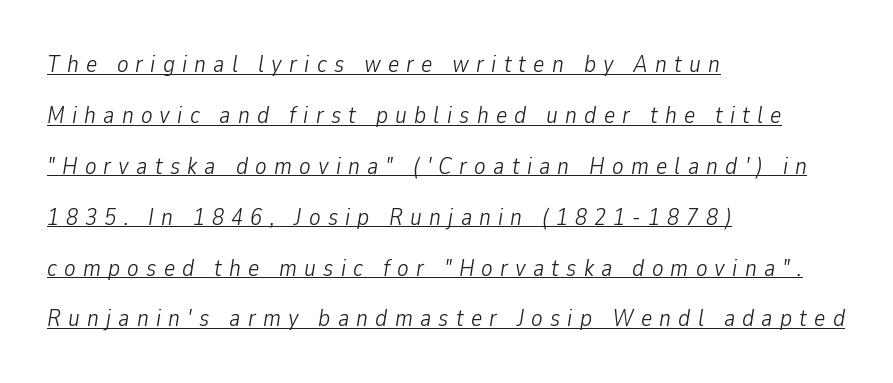
The image shows 24 px text type, italic (leaning right); set left-aligned, loose line spacing (2.12x), unusually wide letter spacing (+0.3 em), underlined.
